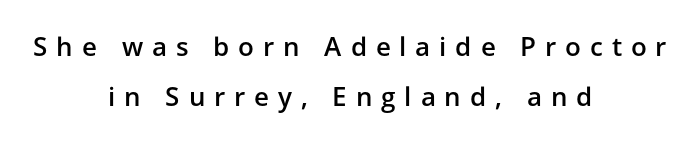
Q: Is the text bold? A: Semi-bold.
Q: Is the text italic (slanted)? A: No, it is upright.
Q: Is the text underlined? A: No.
Q: How is the paragraph aligned? A: Centered.
Q: Is the spacing between letters normal or unusually wide? A: Unusually wide.
Q: Is the spacing between lines tight, normal or loose? A: Loose.
